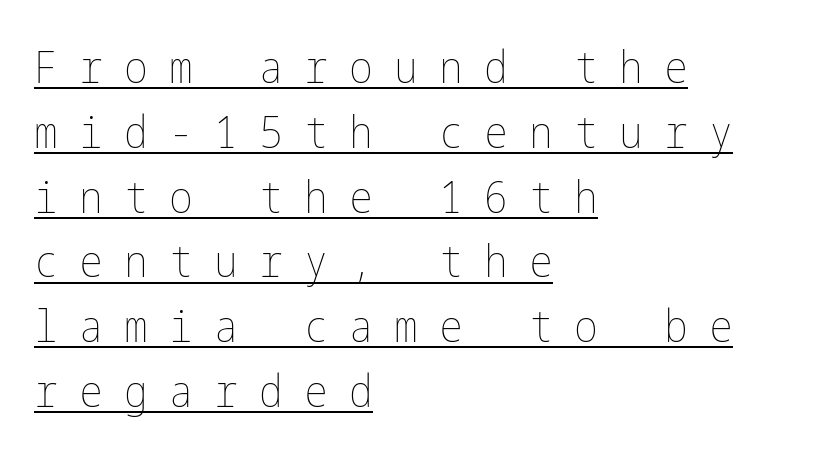
Q: Is the text bold? A: No.
Q: Is the text italic (slanted)? A: No, it is upright.
Q: Is the text underlined? A: Yes.
Q: How is the paragraph aligned? A: Left-aligned.
Q: Is the spacing between letters normal or unusually wide? A: Unusually wide.
Q: Is the spacing between lines tight, normal or loose? A: Normal.
Q: Width (condensed, normal, or wide)? A: Condensed.
Q: Stroke contrast? A: Low.
Q: x-height? A: Medium.
